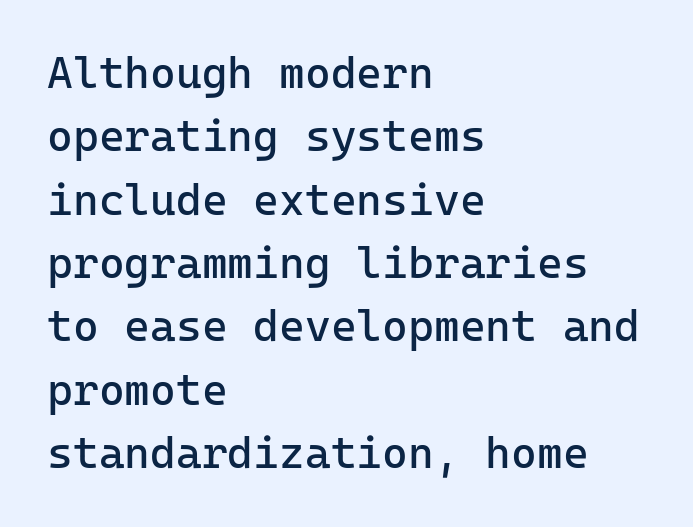
The image shows 44 px regular-weight sans-serif type, upright, monospaced; set left-aligned, normal line spacing (1.44x), normal letter spacing, not underlined; low stroke contrast and a medium x-height.
